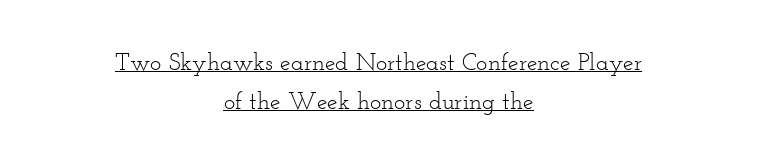
The image shows 24 px text type, upright; set centered, normal line spacing (1.64x), normal letter spacing, underlined.
